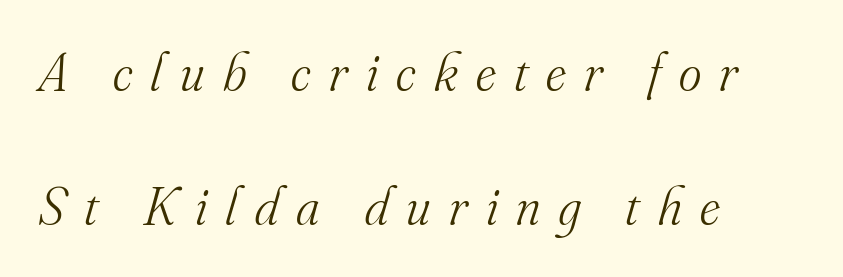
Q: Is the text bold? A: No.
Q: Is the text italic (slanted)? A: Yes, it leans right by about 16 degrees.
Q: Is the typeface a serif or a sans-serif typeface? A: Serif.
Q: Is the text underlined? A: No.
Q: How is the paragraph aligned? A: Left-aligned.
Q: Is the spacing between letters normal or unusually wide? A: Unusually wide.
Q: Is the spacing between lines tight, normal or loose? A: Loose.
Q: Width (condensed, normal, or wide)? A: Normal.
Q: Stroke contrast? A: Medium.
Q: x-height? A: Small.
Q: Monospaced? A: No.
